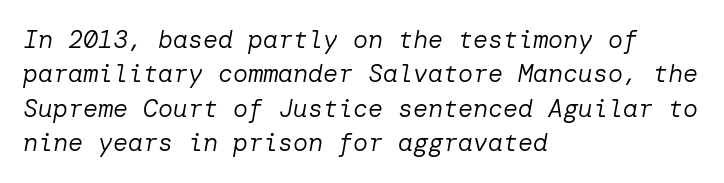
{"italic": "yes", "lean": "right", "slant_degrees": 10, "bold": "no", "underline": "no", "align": "left", "line_spacing": "normal", "line_spacing_ratio": 1.38, "letter_spacing": "normal", "letter_spacing_em": 0.0, "glyph_px": 25}
